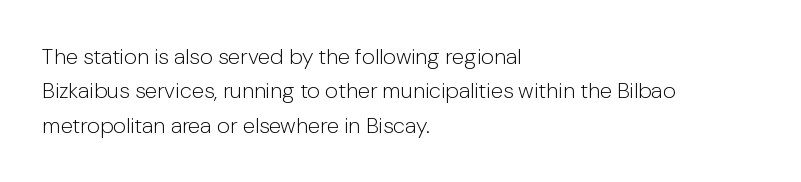
Q: Is the text bold? A: No.
Q: Is the text italic (slanted)? A: No, it is upright.
Q: Is the text underlined? A: No.
Q: How is the paragraph aligned? A: Left-aligned.
Q: Is the spacing between letters normal or unusually wide? A: Normal.
Q: Is the spacing between lines tight, normal or loose? A: Normal.
